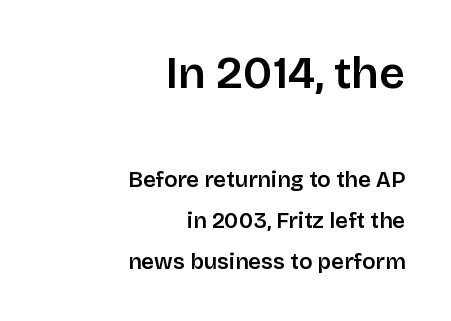
{"serif": "no", "italic": "no", "bold": "semi", "weight": "semibold", "width": "normal", "stroke_contrast": "low", "x_height": "large", "monospaced": "no", "underline": "no", "align": "right", "line_spacing_ratio": 1.86, "letter_spacing": "normal", "letter_spacing_em": 0.0, "larger_block": "first", "size_ratio": 2.05, "glyph_px": 45}
